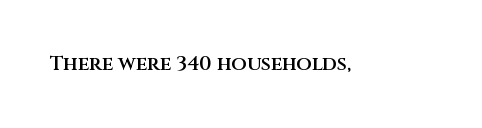
{"italic": "no", "bold": "semi", "underline": "no", "letter_spacing": "normal", "letter_spacing_em": 0.0, "glyph_px": 20}
